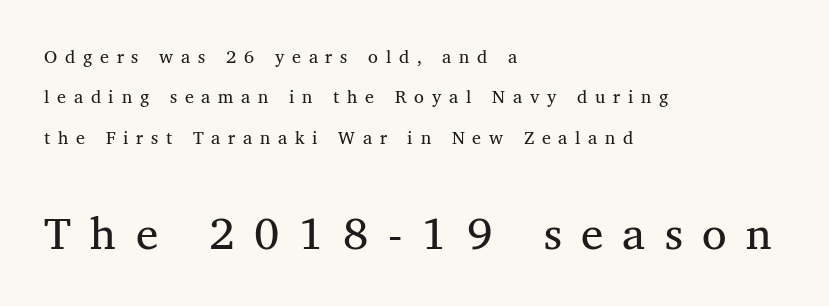
The block of text is sparse from top to bottom, with ample space between rows. Every row of glyphs begins at an identical x-position on the left. If you squint, the bottom block still reads clearly — it's the larger of the two. The tracking jumps out immediately: characters are airy and widely separated.
